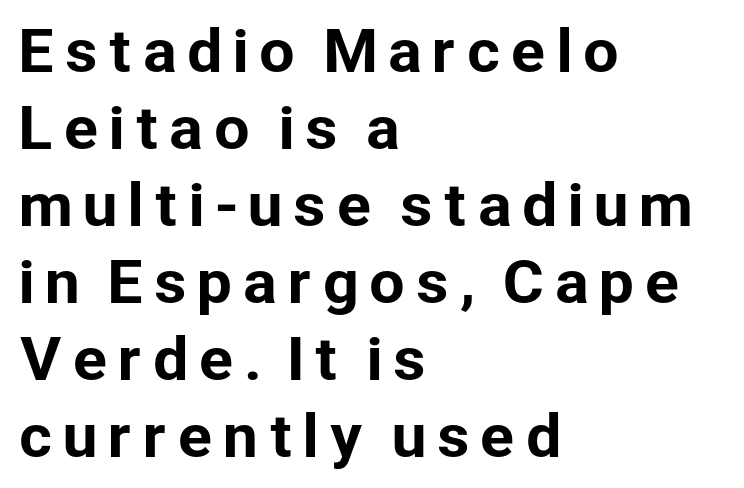
The image shows 57 px sans-serif type, upright; set left-aligned, normal line spacing (1.35x), not underlined; low stroke contrast and a medium x-height.
